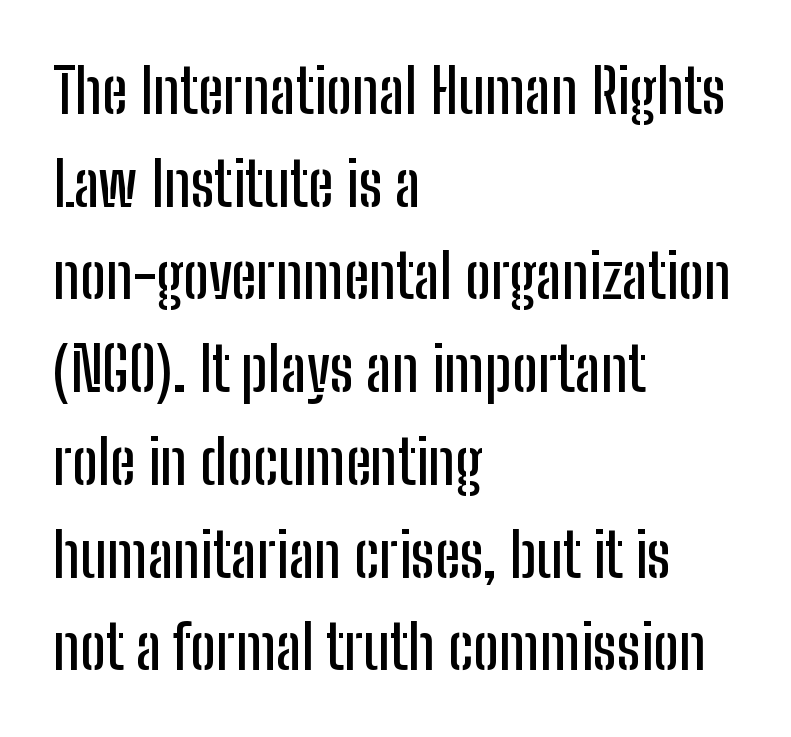
Q: Is the text italic (slanted)? A: No, it is upright.
Q: Is the typeface a serif or a sans-serif typeface? A: Sans-serif.
Q: Is the text underlined? A: No.
Q: How is the paragraph aligned? A: Left-aligned.
Q: Is the spacing between letters normal or unusually wide? A: Normal.
Q: Is the spacing between lines tight, normal or loose? A: Normal.
Q: Width (condensed, normal, or wide)? A: Condensed.
Q: Stroke contrast? A: Low.
Q: x-height? A: Medium.
Q: Monospaced? A: No.
